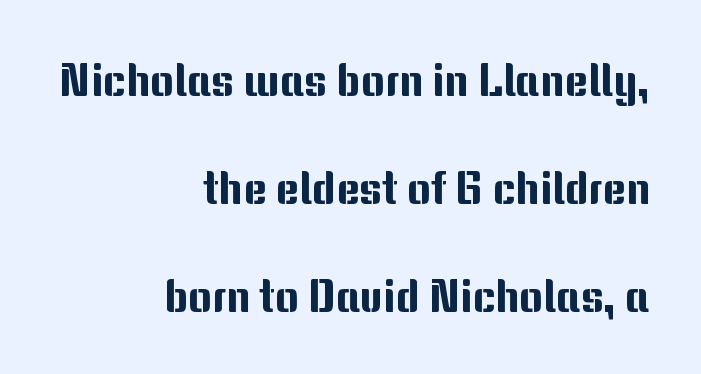
{"serif": "no", "italic": "no", "width": "normal", "stroke_contrast": "medium", "x_height": "medium", "monospaced": "no", "underline": "no", "align": "right", "line_spacing": "loose", "line_spacing_ratio": 2.4, "letter_spacing": "normal", "letter_spacing_em": 0.0, "glyph_px": 45}
